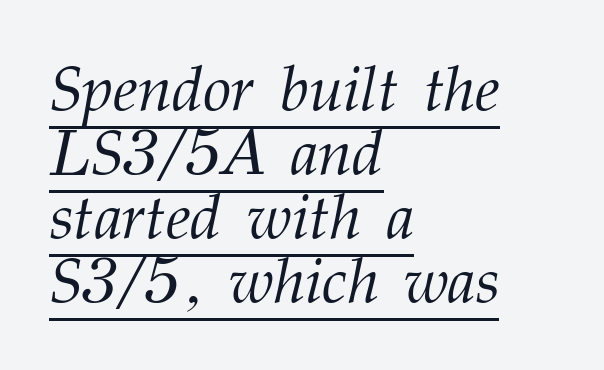
{"serif": "yes", "italic": "yes", "lean": "right", "slant_degrees": 12, "bold": "no", "weight": "light", "width": "normal", "stroke_contrast": "medium", "x_height": "medium", "monospaced": "no", "underline": "yes", "align": "left", "line_spacing": "tight", "line_spacing_ratio": 1.0, "letter_spacing": "normal", "letter_spacing_em": 0.0, "glyph_px": 64}
